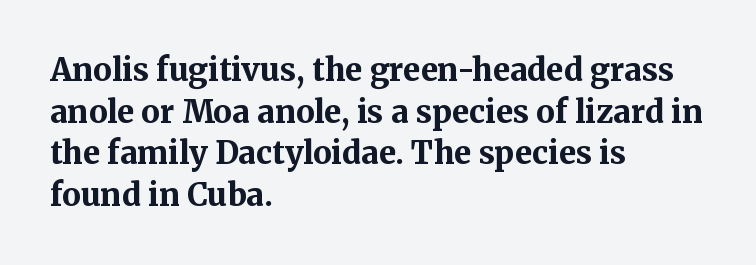
The glyphs in this specimen are seriffed. Quick note: underline off. Summary of weight: heavy, a full bold. Quick note: not italic, upright.
